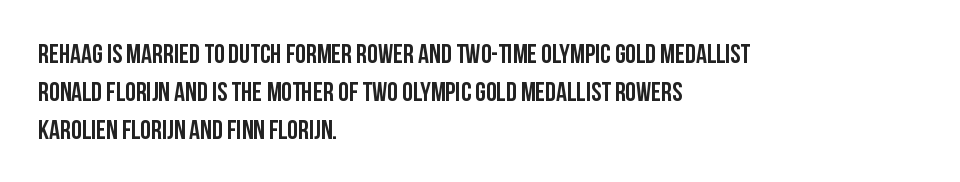
{"italic": "no", "underline": "no", "align": "left", "line_spacing": "normal", "line_spacing_ratio": 1.4, "letter_spacing": "normal", "letter_spacing_em": 0.0, "glyph_px": 27}
